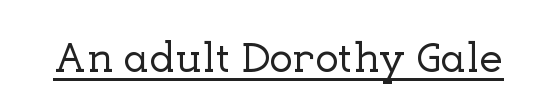
The image shows 43 px serif type, upright; set normal letter spacing, underlined; low stroke contrast and a medium x-height.
